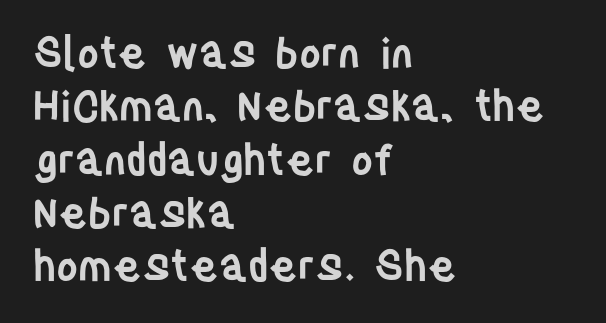
{"serif": "no", "italic": "no", "bold": "semi", "weight": "semibold", "width": "condensed", "stroke_contrast": "low", "x_height": "large", "monospaced": "no", "underline": "no", "align": "left", "line_spacing": "normal", "line_spacing_ratio": 1.27, "letter_spacing": "normal", "letter_spacing_em": 0.0, "glyph_px": 42}
